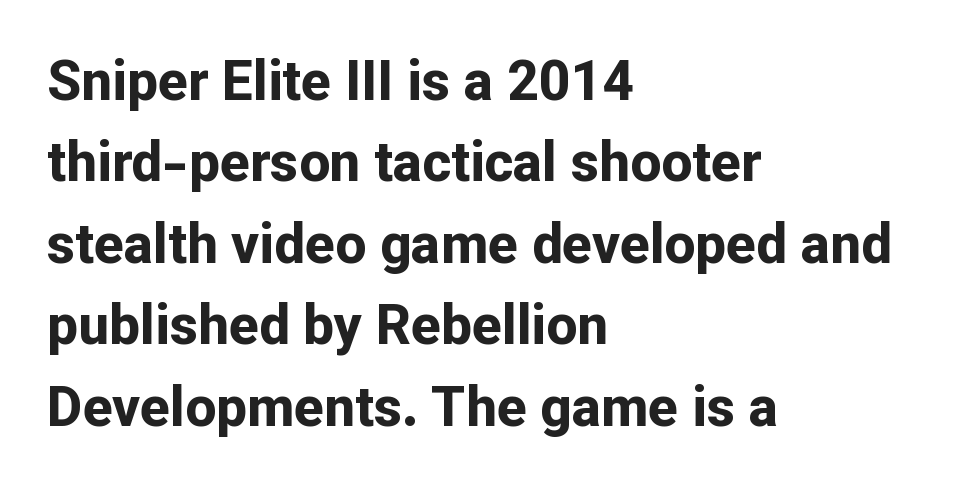
The image shows 55 px bold sans-serif type, upright; set left-aligned, normal line spacing (1.48x), normal letter spacing, not underlined; low stroke contrast and a medium x-height.
